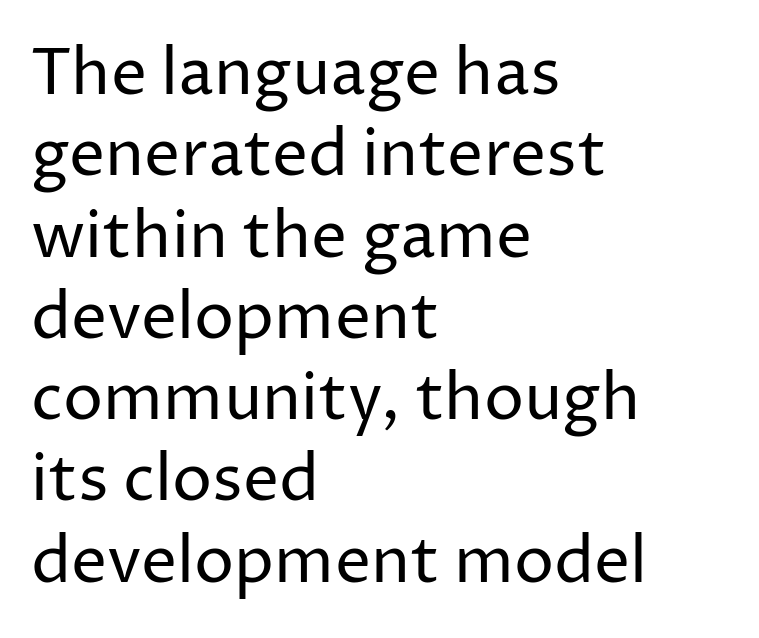
Does the lettering tilt? It doesn't — this is upright. If you drew a ruler down the left edge, every line would touch it. You could not count columns in this text — the font is proportionally spaced. The passage shown stacks its lines at a standard gap.
